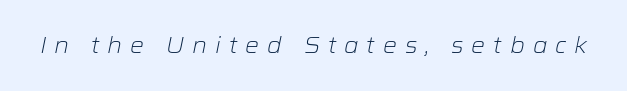
The image shows 22 px text type, italic (leaning right); set unusually wide letter spacing (+0.36 em), not underlined.
